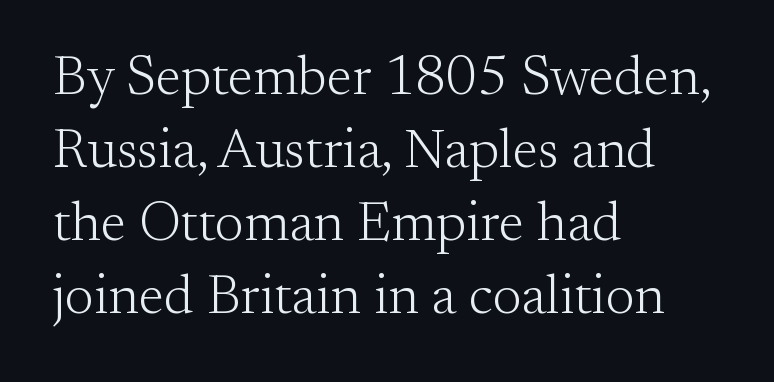
Students, observe: this is what conventionally led text looks like. The passage shown is not bold in any degree. Decoration check: the copy has no underline. In terms of letterform style, serifs are clearly present. How are the letters spaced? Ordinarily, with no added tracking. Varying glyph widths throughout — classic text-font behaviour.
